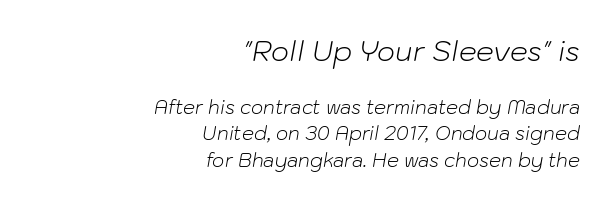
The image shows 28 px light type, italic (leaning right); set right-aligned, normal line spacing (1.4x), normal letter spacing, not underlined; the first (top) block is 1.47x larger; low stroke contrast and a medium x-height.
